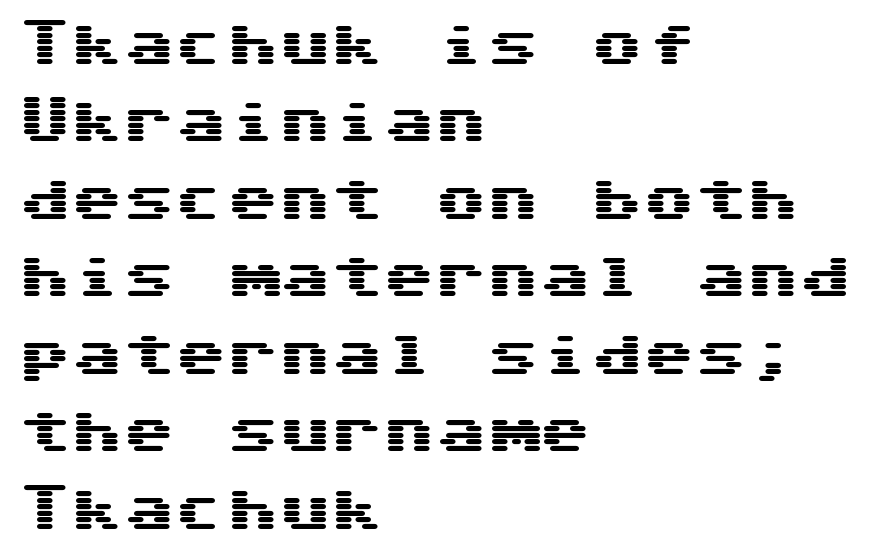
In terms of letterspacing, this is plain default setting. Caption: multi-line text, flush left, ragged right. A typesetter would call this leading conventional body-copy spacing. Posture: upright roman.
